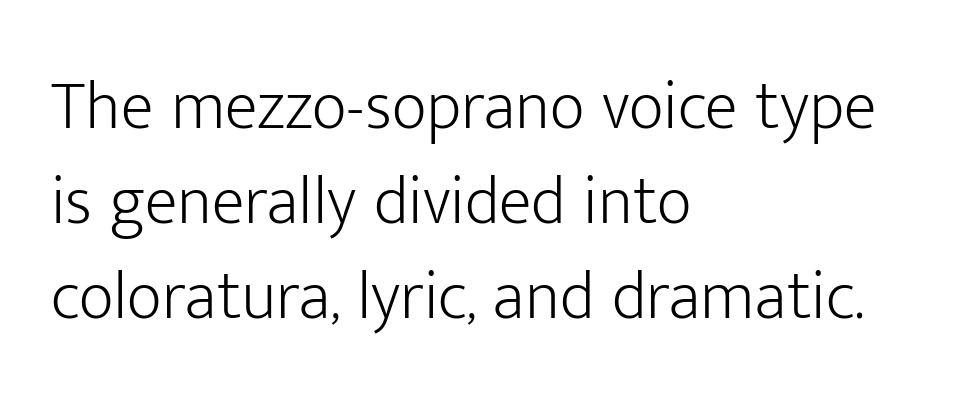
The image shows 68 px light sans-serif type, upright; set left-aligned, normal line spacing (1.4x), normal letter spacing, not underlined; low stroke contrast and a medium x-height.
